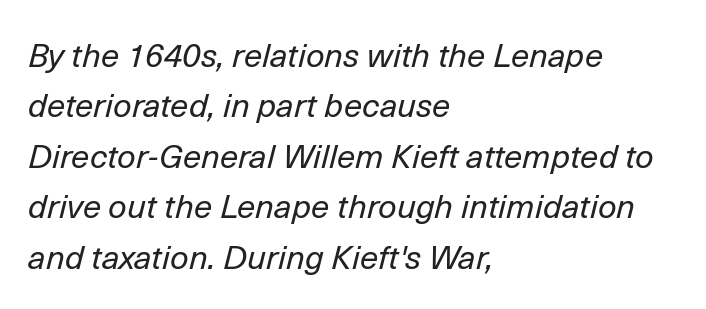
Q: Is the text bold? A: No.
Q: Is the text italic (slanted)? A: Yes, it leans right by about 14 degrees.
Q: Is the text underlined? A: No.
Q: How is the paragraph aligned? A: Left-aligned.
Q: Is the spacing between letters normal or unusually wide? A: Normal.
Q: Is the spacing between lines tight, normal or loose? A: Normal.
Q: Width (condensed, normal, or wide)? A: Normal.
Q: Stroke contrast? A: Low.
Q: x-height? A: Medium.
Q: Monospaced? A: No.
